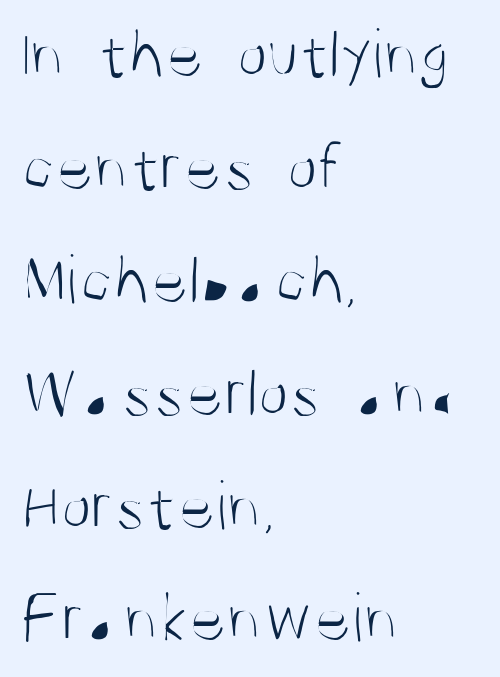
Is this a fixed-width face? No — the glyphs have proportional, varying widths. Whoever set this chose a conventional vertical rhythm. The letters stand upright; this is a roman face. Is the type heavy? It reads as light-to-regular instead. Does extra space separate the letters? No, they use regular spacing. The typesetter chose a ragged-right arrangement here.
